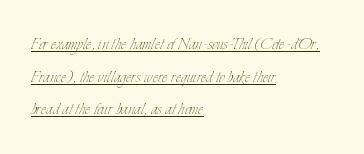
The image shows 21 px text type; set left-aligned, normal line spacing (1.55x), normal letter spacing, underlined.
